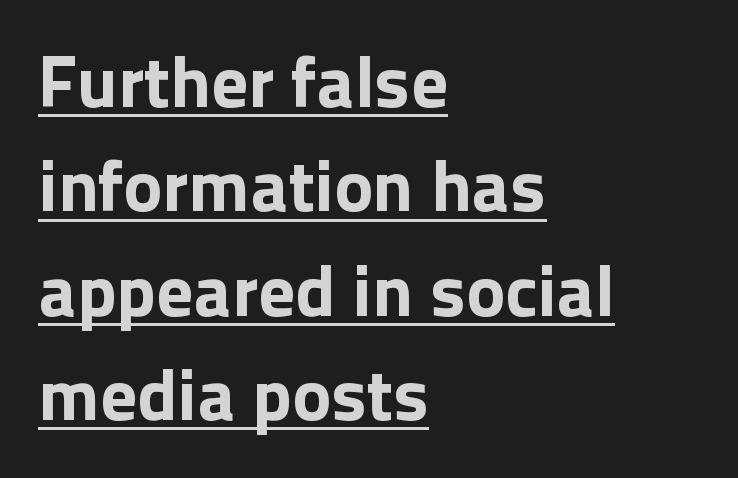
Q: Is the text bold? A: Yes.
Q: Is the text italic (slanted)? A: No, it is upright.
Q: Is the typeface a serif or a sans-serif typeface? A: Sans-serif.
Q: Is the text underlined? A: Yes.
Q: How is the paragraph aligned? A: Left-aligned.
Q: Is the spacing between letters normal or unusually wide? A: Normal.
Q: Is the spacing between lines tight, normal or loose? A: Normal.
Q: Width (condensed, normal, or wide)? A: Normal.
Q: x-height? A: Medium.
Q: Monospaced? A: No.
